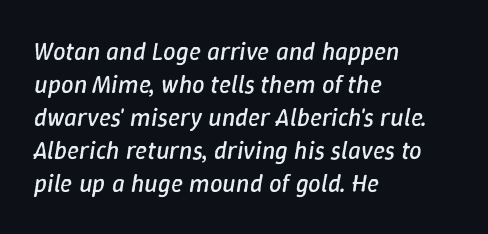
Q: Is the text bold? A: No.
Q: Is the text italic (slanted)? A: Yes, it leans right by about 9 degrees.
Q: Is the text underlined? A: No.
Q: How is the paragraph aligned? A: Left-aligned.
Q: Is the spacing between letters normal or unusually wide? A: Normal.
Q: Is the spacing between lines tight, normal or loose? A: Normal.
